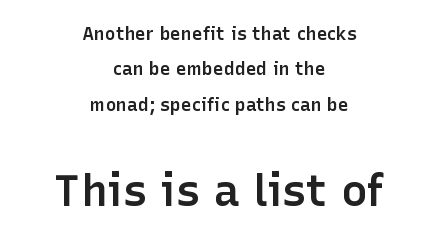
{"serif": "no", "italic": "no", "bold": "semi", "weight": "semibold", "width": "normal", "stroke_contrast": "low", "x_height": "medium", "monospaced": "no", "underline": "no", "align": "center", "line_spacing": "loose", "line_spacing_ratio": 1.97, "letter_spacing": "normal", "letter_spacing_em": 0.0, "larger_block": "second", "size_ratio": 2.44, "glyph_px": 44}
